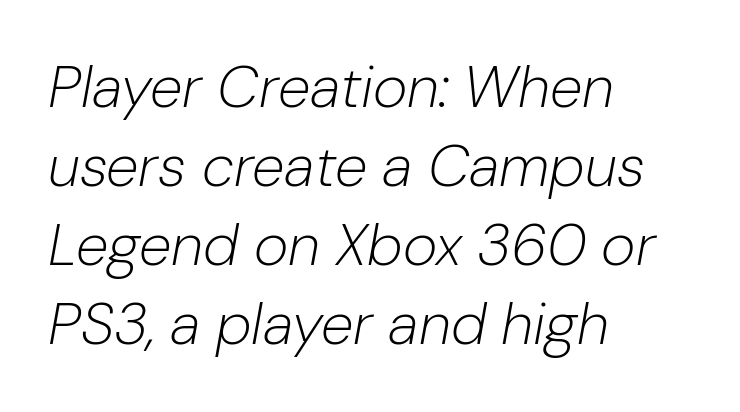
Each word holds together tightly as a unit, with standard inter-letter gaps. Underline: absent. This sample keeps an unexceptional amount of space between lines. Italic? Definitely — the glyphs are oblique. Character widths vary here, with narrow letters taking less room than wide ones.
